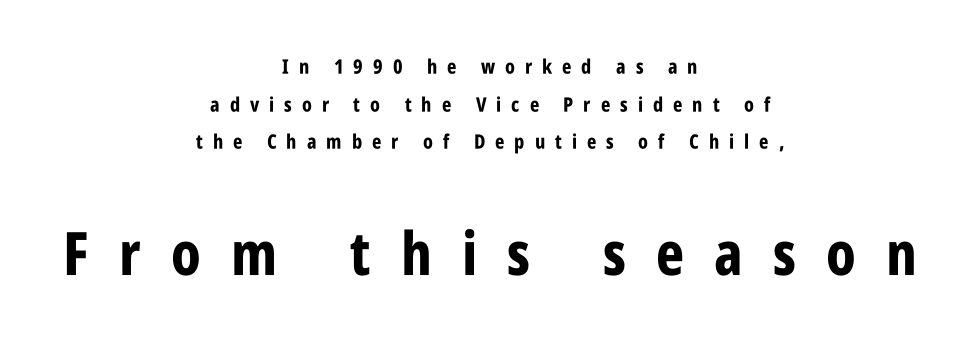
The words here are not underlined. The face used here appears at its bigger size in the lower chunk. Letter spacing: wide. Observe the absence of serifs on each vertical stroke in this sample. The letters advance in unequal steps, a hallmark of proportional type. This is roman type, the default non-slanted kind.
